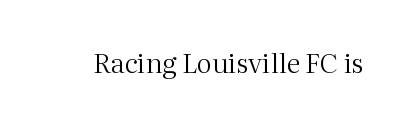
{"italic": "no", "bold": "no", "underline": "no", "letter_spacing": "normal", "letter_spacing_em": 0.0, "glyph_px": 27}
